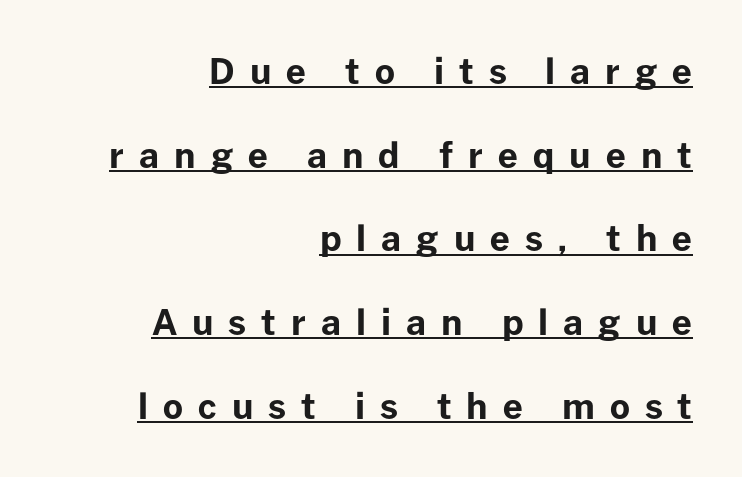
The image shows 35 px bold sans-serif type, upright; set right-aligned, loose line spacing (2.39x), unusually wide letter spacing (+0.43 em), underlined; low stroke contrast and a medium x-height.
